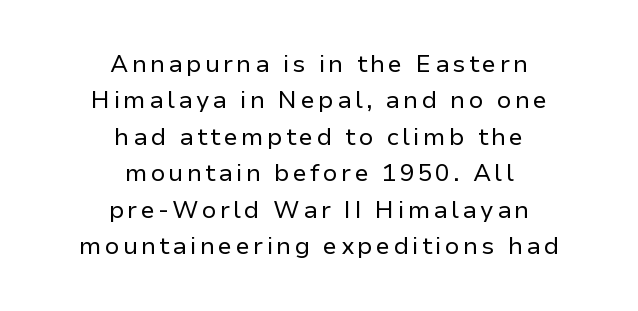
The image shows 24 px text type, upright; set centered, normal line spacing (1.52x), not underlined.
